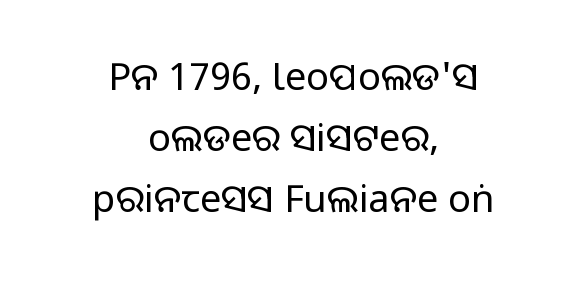
The image shows 38 px regular-weight sans-serif type, upright; set centered, normal line spacing (1.6x), normal letter spacing, not underlined; low stroke contrast and a large x-height.
